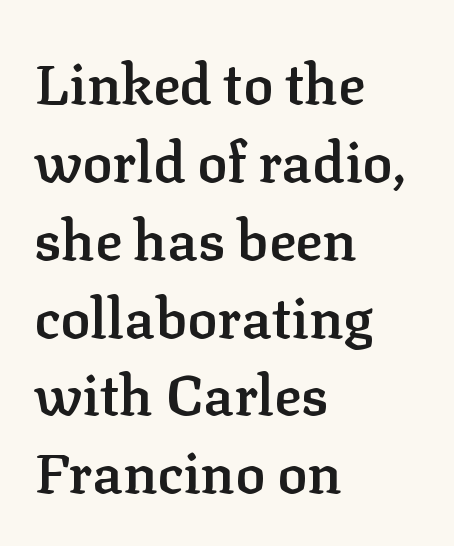
Q: Is the text bold? A: Semi-bold.
Q: Is the text italic (slanted)? A: No, it is upright.
Q: Is the typeface a serif or a sans-serif typeface? A: Serif.
Q: Is the text underlined? A: No.
Q: How is the paragraph aligned? A: Left-aligned.
Q: Is the spacing between letters normal or unusually wide? A: Normal.
Q: Is the spacing between lines tight, normal or loose? A: Normal.
Q: Width (condensed, normal, or wide)? A: Normal.
Q: Stroke contrast? A: Low.
Q: x-height? A: Medium.
Q: Monospaced? A: No.
